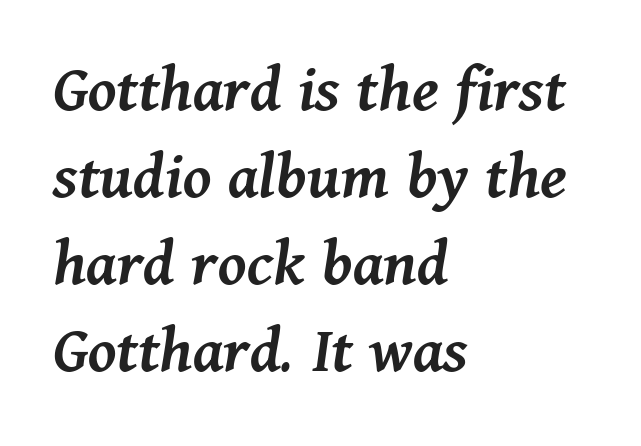
The image shows 69 px semibold type, italic (leaning right); set left-aligned, normal line spacing (1.26x), normal letter spacing, not underlined; medium stroke contrast and a medium x-height.
